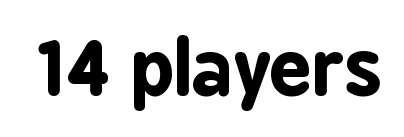
The image shows 75 px bold, condensed sans-serif type, upright; set normal letter spacing, not underlined; low stroke contrast and a medium x-height.
